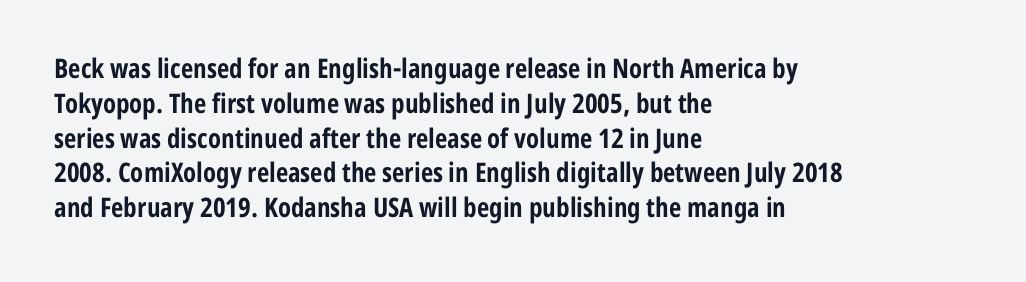
The image shows 27 px bold type, upright; set left-aligned, normal line spacing (1.29x), normal letter spacing, not underlined.
